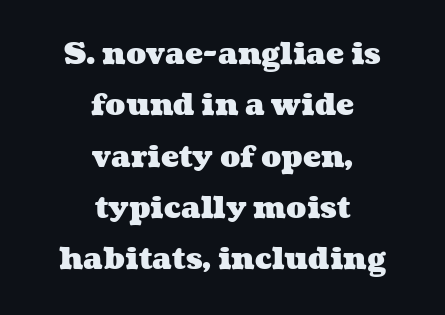
{"bold": "yes", "weight": "heavy", "width": "wide", "stroke_contrast": "medium", "x_height": "medium", "monospaced": "no", "underline": "no", "align": "center", "line_spacing_ratio": 1.71, "letter_spacing": "normal", "letter_spacing_em": 0.0, "glyph_px": 30}
